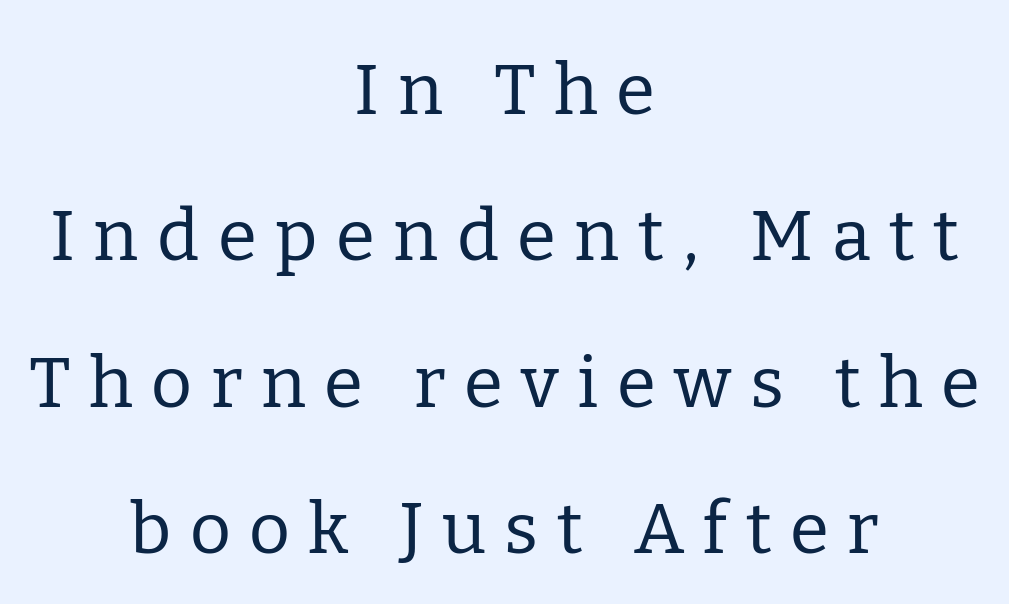
Q: Is the text bold? A: No.
Q: Is the text italic (slanted)? A: No, it is upright.
Q: Is the typeface a serif or a sans-serif typeface? A: Serif.
Q: Is the text underlined? A: No.
Q: How is the paragraph aligned? A: Centered.
Q: Is the spacing between letters normal or unusually wide? A: Unusually wide.
Q: Is the spacing between lines tight, normal or loose? A: Loose.
Q: Width (condensed, normal, or wide)? A: Normal.
Q: Stroke contrast? A: Low.
Q: x-height? A: Medium.
Q: Monospaced? A: No.
